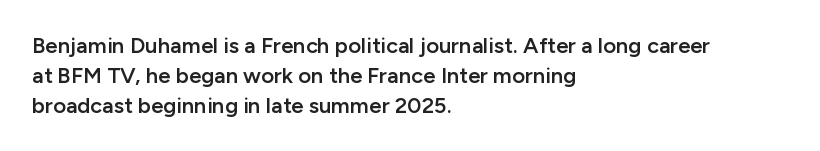
{"italic": "no", "bold": "semi", "underline": "no", "align": "left", "line_spacing": "normal", "line_spacing_ratio": 1.36, "letter_spacing": "normal", "letter_spacing_em": 0.0, "glyph_px": 22}
